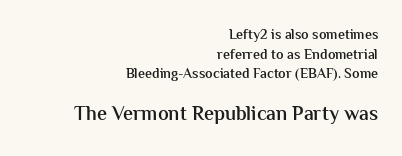
The type is set solid horizontally, with unmodified tracking. Only glyphs here, with clear space below each row. Rendered with straight, roman letterforms. Quick note: interline space is typical. One-word summary of the alignment: right.
